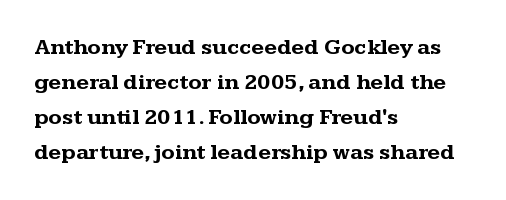
Q: Is the text bold? A: Yes.
Q: Is the text italic (slanted)? A: No, it is upright.
Q: Is the text underlined? A: No.
Q: How is the paragraph aligned? A: Left-aligned.
Q: Is the spacing between letters normal or unusually wide? A: Normal.
Q: Is the spacing between lines tight, normal or loose? A: Normal.
